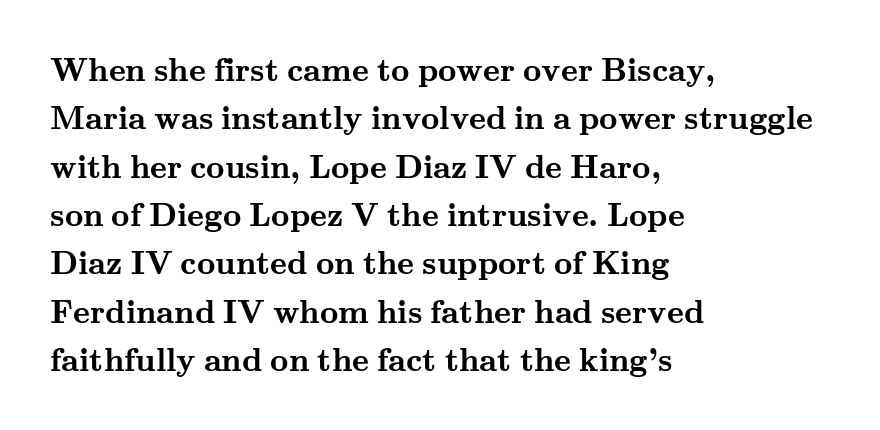
Short note: letters normally spaced. Reading down the column, the eye jumps a familiar distance to each next line. Think of a printed novel: that variable character pitch is what you see here. Layout note: lines flush left. The text was rendered using a seriffed face with decorative stroke endings. Summary of weight: heavy, a full bold.
